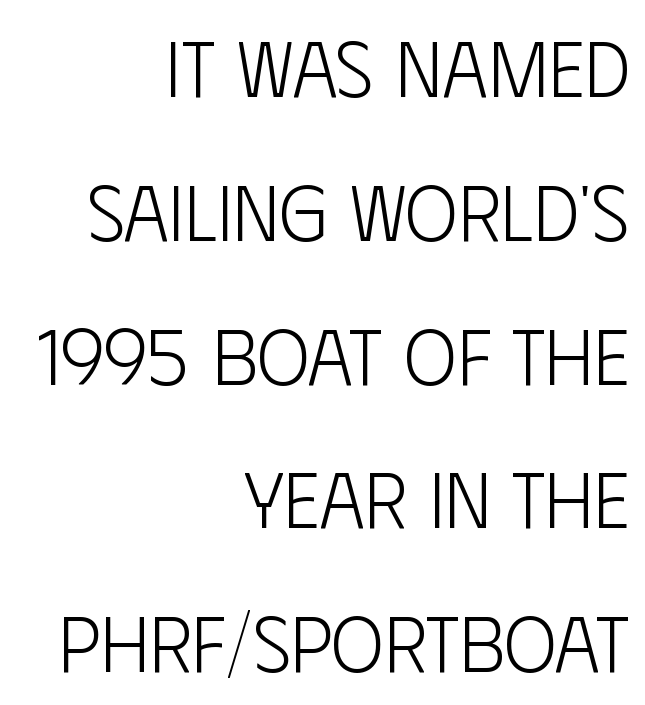
{"serif": "no", "italic": "no", "bold": "no", "weight": "light", "width": "condensed", "stroke_contrast": "low", "x_height": "large", "monospaced": "no", "underline": "no", "align": "right", "line_spacing_ratio": 1.82, "letter_spacing": "normal", "letter_spacing_em": 0.0, "glyph_px": 79}
